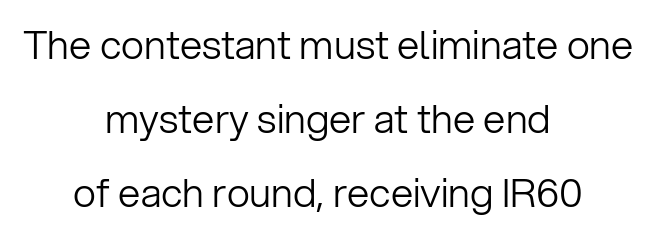
{"serif": "no", "italic": "no", "bold": "no", "weight": "light", "width": "normal", "stroke_contrast": "low", "x_height": "medium", "monospaced": "no", "underline": "no", "align": "center", "line_spacing_ratio": 1.85, "letter_spacing": "normal", "letter_spacing_em": 0.0, "glyph_px": 40}
